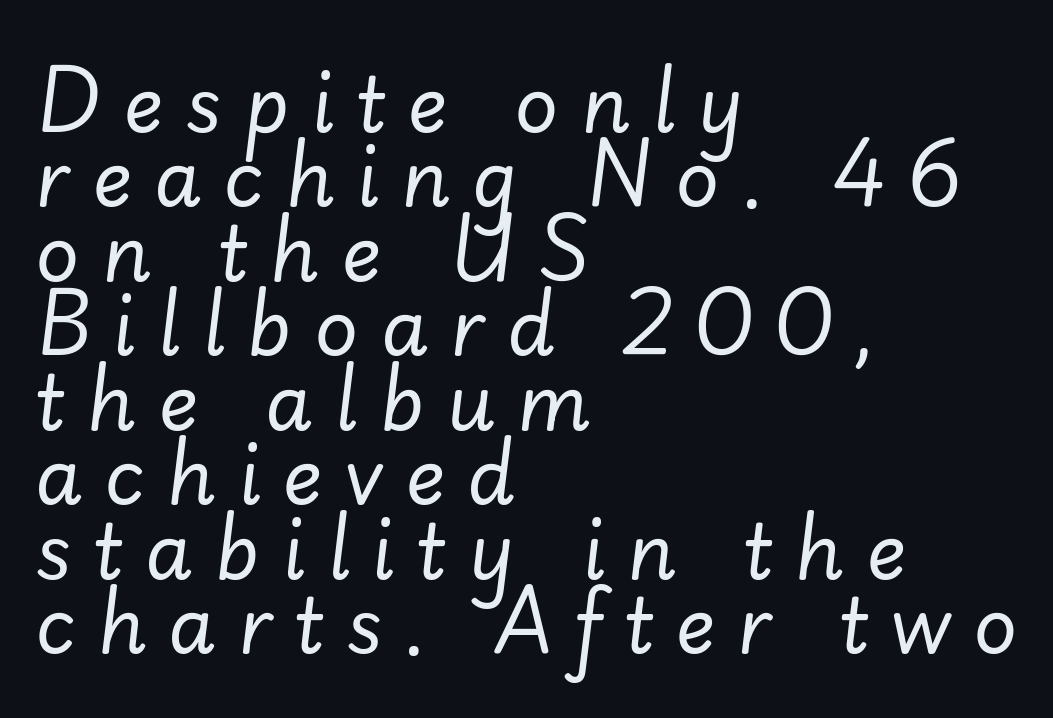
Q: Is the text bold? A: No.
Q: Is the text italic (slanted)? A: Yes, it leans right by about 7 degrees.
Q: Is the text underlined? A: No.
Q: How is the paragraph aligned? A: Left-aligned.
Q: Is the spacing between letters normal or unusually wide? A: Unusually wide.
Q: Is the spacing between lines tight, normal or loose? A: Tight.
Q: Width (condensed, normal, or wide)? A: Normal.
Q: Stroke contrast? A: Low.
Q: x-height? A: Small.
Q: Monospaced? A: No.
